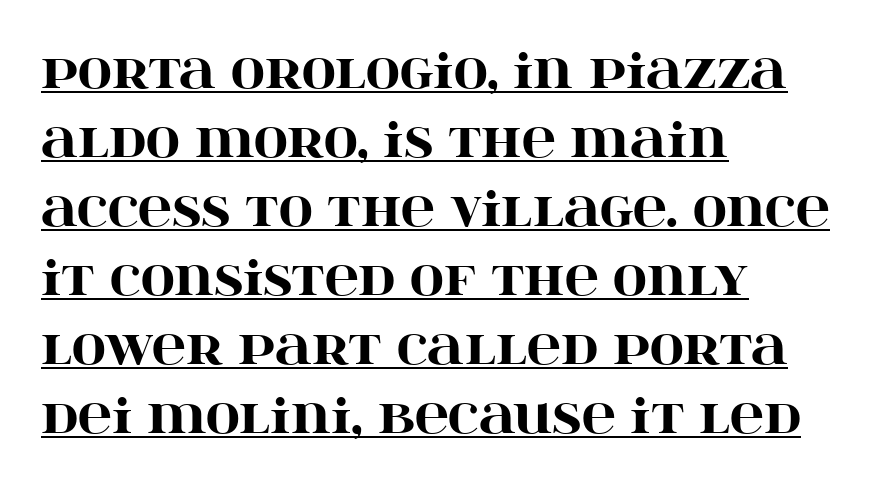
Q: Is the text bold? A: Yes.
Q: Is the text italic (slanted)? A: No, it is upright.
Q: Is the typeface a serif or a sans-serif typeface? A: Serif.
Q: Is the text underlined? A: Yes.
Q: How is the paragraph aligned? A: Left-aligned.
Q: Is the spacing between letters normal or unusually wide? A: Normal.
Q: Is the spacing between lines tight, normal or loose? A: Normal.
Q: Width (condensed, normal, or wide)? A: Wide.
Q: Stroke contrast? A: High.
Q: x-height? A: Large.
Q: Monospaced? A: No.
